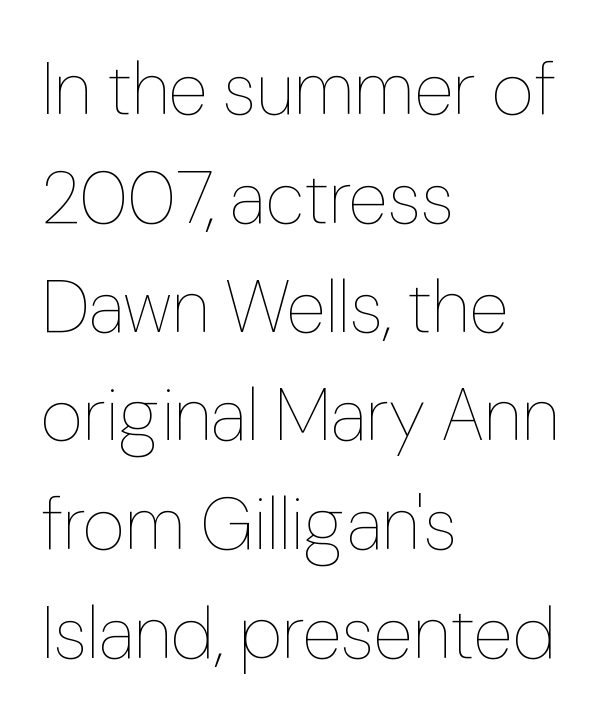
{"italic": "no", "bold": "no", "weight": "thin", "width": "normal", "stroke_contrast": "low", "x_height": "medium", "monospaced": "no", "underline": "no", "align": "left", "line_spacing": "normal", "line_spacing_ratio": 1.49, "letter_spacing": "normal", "letter_spacing_em": 0.0, "glyph_px": 73}
